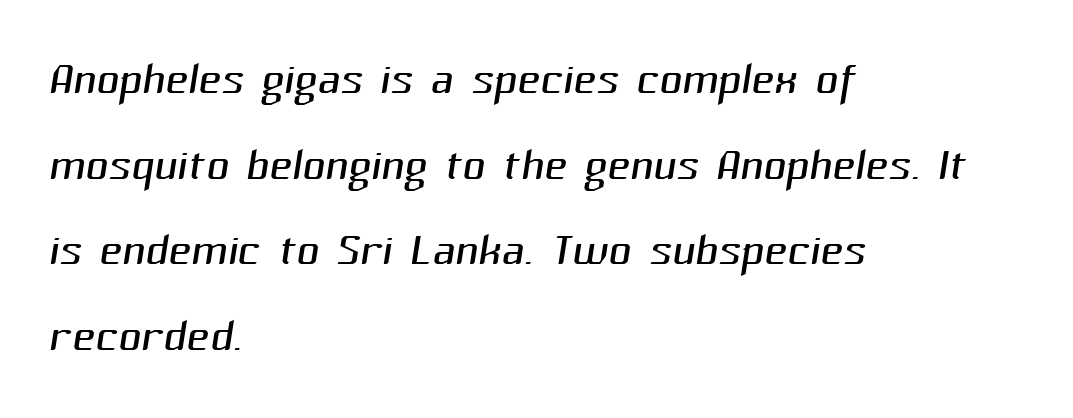
The strokes are not fattened; the text isn't bold. Lines of text with bare space underneath. Students, observe: this is what conventionally led text looks like. To sum up the face: it is a sans, with no serifs. Students, note that the glyphs here touch the page at normal intervals.
